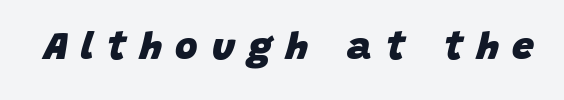
{"italic": "yes", "lean": "right", "slant_degrees": 15, "bold": "yes", "weight": "heavy", "width": "normal", "stroke_contrast": "low", "x_height": "large", "monospaced": "no", "underline": "no", "letter_spacing": "wide", "letter_spacing_em": 0.35, "glyph_px": 39}
